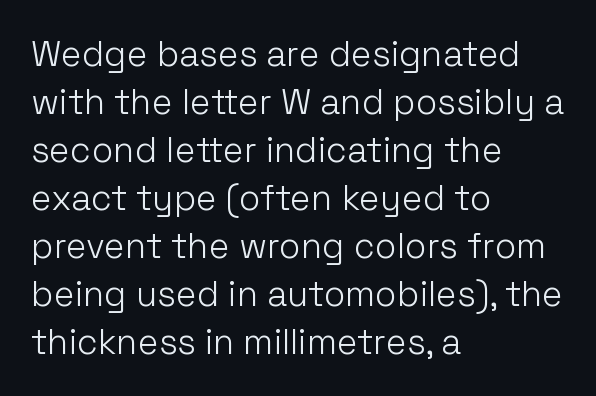
{"serif": "no", "italic": "no", "bold": "no", "weight": "light", "width": "normal", "stroke_contrast": "low", "x_height": "medium", "monospaced": "no", "underline": "no", "align": "left", "line_spacing": "normal", "line_spacing_ratio": 1.37, "letter_spacing": "normal", "letter_spacing_em": 0.0, "glyph_px": 35}
